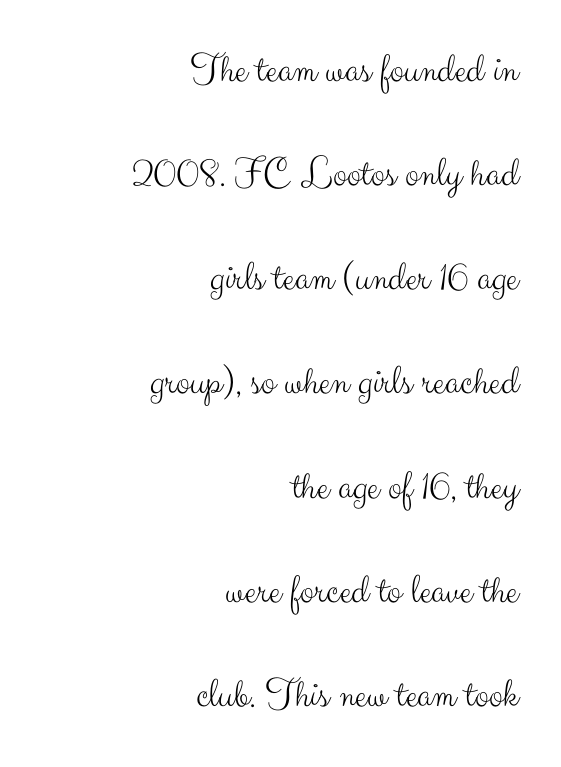
Q: Is the text bold? A: No.
Q: Is the text italic (slanted)? A: Yes.
Q: Is the typeface a serif or a sans-serif typeface? A: Sans-serif.
Q: Is the text underlined? A: No.
Q: How is the paragraph aligned? A: Right-aligned.
Q: Is the spacing between letters normal or unusually wide? A: Normal.
Q: Is the spacing between lines tight, normal or loose? A: Loose.
Q: Width (condensed, normal, or wide)? A: Normal.
Q: Stroke contrast? A: Medium.
Q: x-height? A: Small.
Q: Monospaced? A: No.
